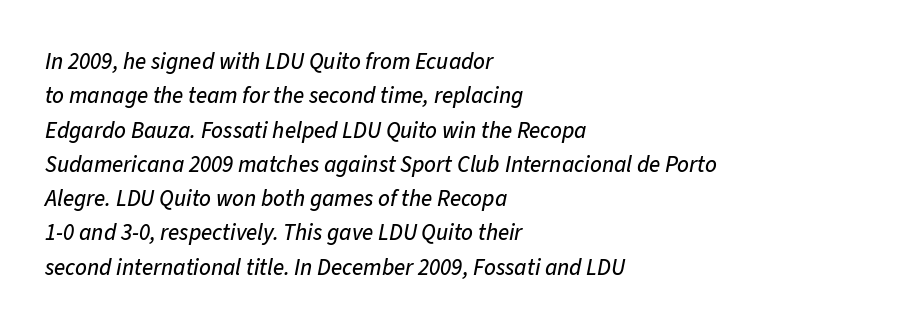
{"italic": "yes", "lean": "right", "slant_degrees": 11, "underline": "no", "align": "left", "line_spacing": "normal", "line_spacing_ratio": 1.49, "letter_spacing": "normal", "letter_spacing_em": 0.0, "glyph_px": 23}
